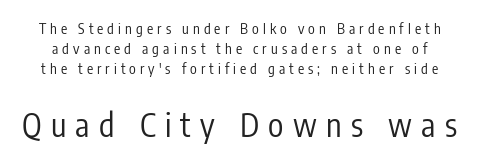
Q: Is the text bold? A: No.
Q: Is the text italic (slanted)? A: No, it is upright.
Q: Is the typeface a serif or a sans-serif typeface? A: Sans-serif.
Q: Is the text underlined? A: No.
Q: Is the spacing between letters normal or unusually wide? A: Unusually wide.
Q: Is the spacing between lines tight, normal or loose? A: Normal.
Q: Which block of text is set in a larger size, the first (top) or the second (bottom)? A: The second (bottom) one.
Q: Width (condensed, normal, or wide)? A: Condensed.
Q: Stroke contrast? A: Low.
Q: x-height? A: Medium.
Q: Monospaced? A: No.
